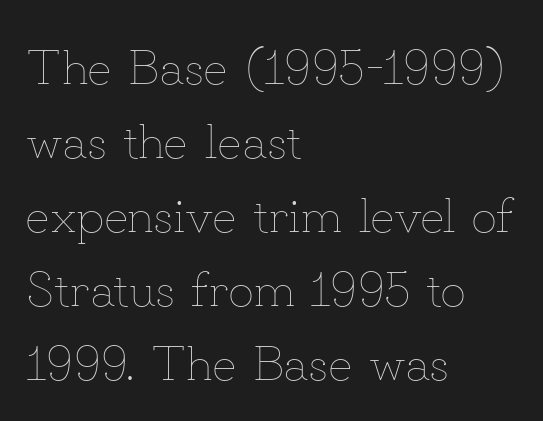
{"italic": "no", "bold": "no", "weight": "thin", "width": "normal", "stroke_contrast": "low", "x_height": "small", "monospaced": "no", "underline": "no", "align": "left", "line_spacing": "normal", "line_spacing_ratio": 1.48, "letter_spacing": "normal", "letter_spacing_em": 0.0, "glyph_px": 50}
